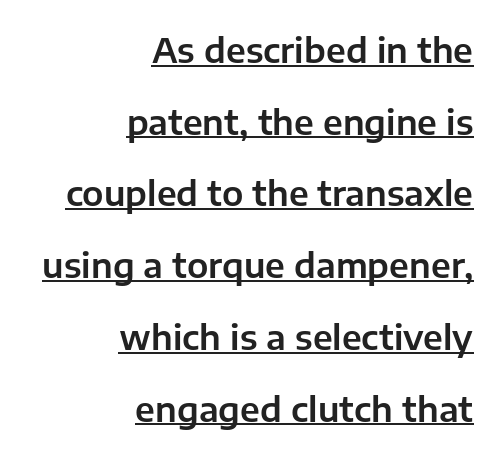
You can tell from the bare stems that sans-serif type was used. There is no visible air inserted between adjacent glyphs. Here the designer chose a conventional face with non-uniform glyph widths. The type sits square on the baseline with zero lean.
